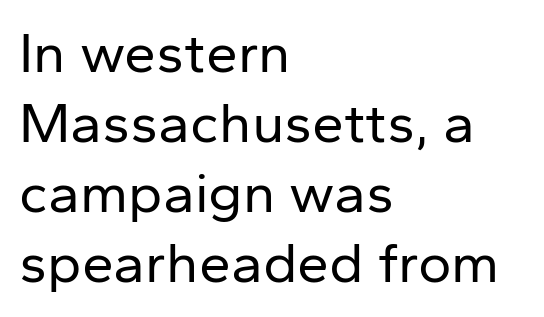
The image shows 57 px regular-weight sans-serif type, upright; set left-aligned, line spacing 1.23x, normal letter spacing, not underlined; low stroke contrast and a medium x-height.
